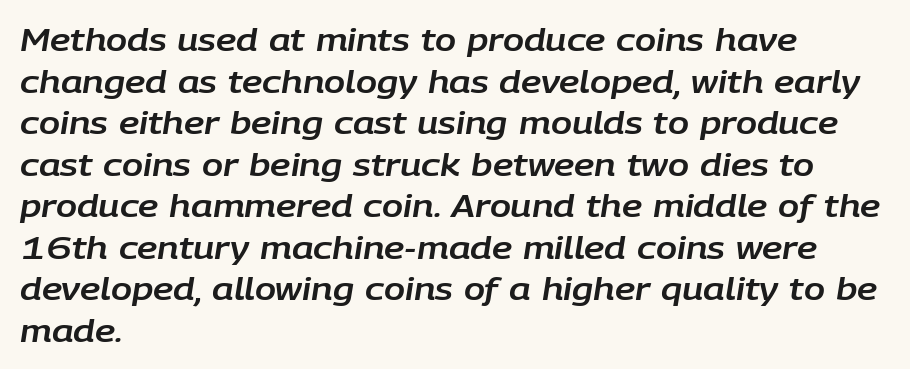
{"italic": "yes", "lean": "right", "slant_degrees": 9, "width": "normal", "stroke_contrast": "low", "x_height": "large", "monospaced": "no", "underline": "no", "align": "left", "line_spacing": "normal", "line_spacing_ratio": 1.34, "letter_spacing": "normal", "letter_spacing_em": 0.0, "glyph_px": 31}
